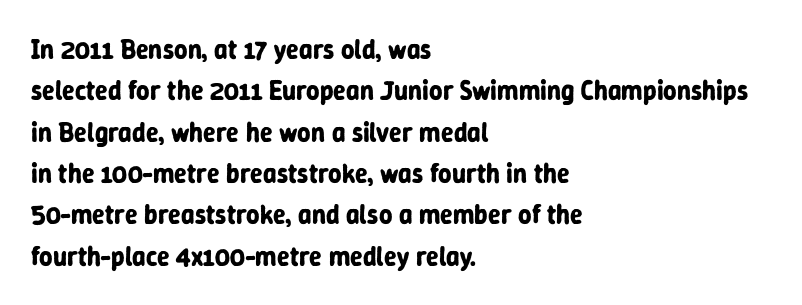
Descenders are the only things crossing below the line. Honestly, the row spacing looks completely unremarkable. The font is running at its bold setting. Inter-character spacing is left at the font's built-in metrics. Vertical strokes here are truly vertical.
